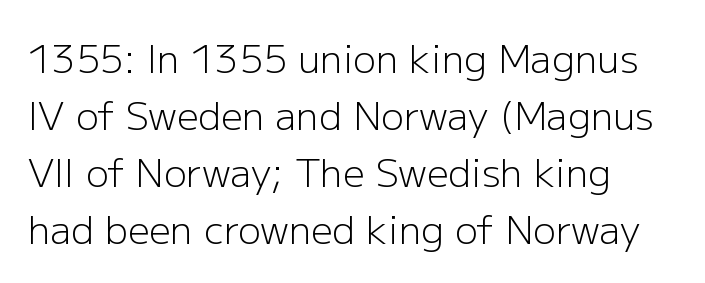
The image shows 38 px light sans-serif type, upright; set left-aligned, normal line spacing (1.5x), normal letter spacing, not underlined; low stroke contrast and a medium x-height.
